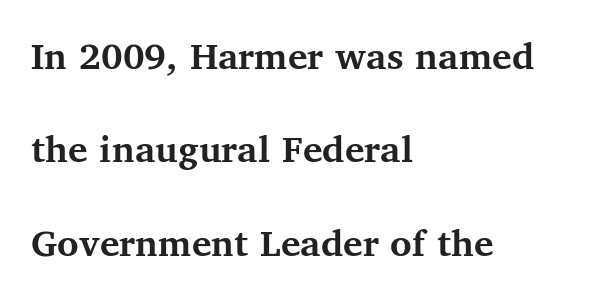
Unlike italic type, these characters show no tilt at all. Leftover space on each line is placed entirely after the last word. Students, observe: this is what heavily led, spacious text looks like. The letterforms sit shoulder to shoulder at normal distance. On the weight axis this lands at bold, roughly 700. Nobody drew a line under any word here.
